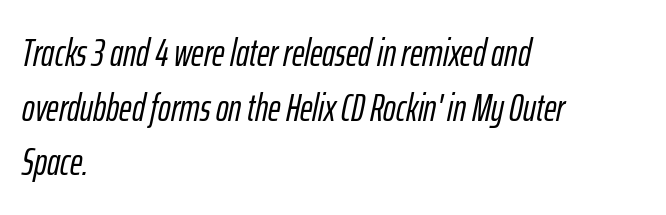
The gap between lines stays unmarked. Quick note: interline space is typical. Between one letter and the next there's only the usual sliver of space. The letters are slanted; this is an italic face. Note the varied advance widths — an 'i' is clearly narrower than an 'm'. Notice how the passage keeps a crisp vertical edge on the left only.
